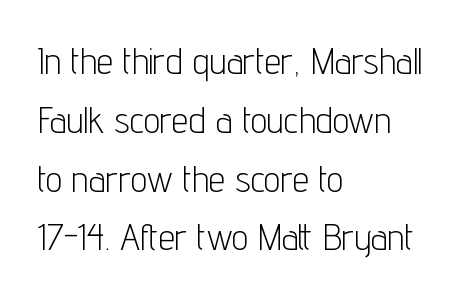
The image shows 37 px light, condensed sans-serif type, upright; set left-aligned, normal line spacing (1.59x), normal letter spacing, not underlined; low stroke contrast and a medium x-height.
